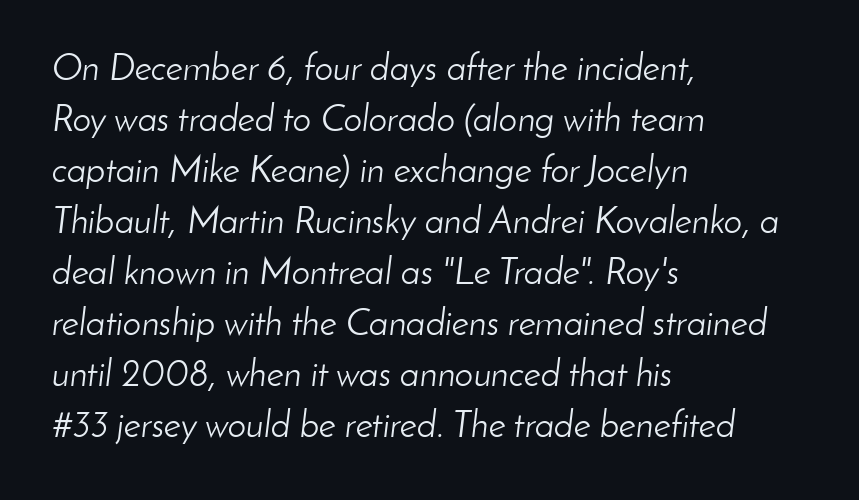
Q: Is the text bold? A: No.
Q: Is the text italic (slanted)? A: Yes, it leans right by about 8 degrees.
Q: Is the text underlined? A: No.
Q: How is the paragraph aligned? A: Left-aligned.
Q: Is the spacing between letters normal or unusually wide? A: Normal.
Q: Is the spacing between lines tight, normal or loose? A: Normal.
Q: Width (condensed, normal, or wide)? A: Normal.
Q: Stroke contrast? A: Low.
Q: x-height? A: Small.
Q: Monospaced? A: No.
